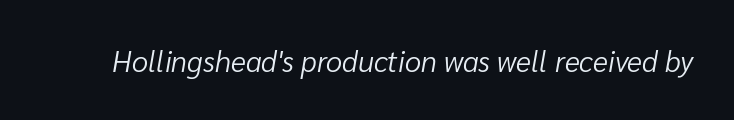
The image shows 29 px light type, italic (leaning right); set normal letter spacing, not underlined; low stroke contrast and a medium x-height.
